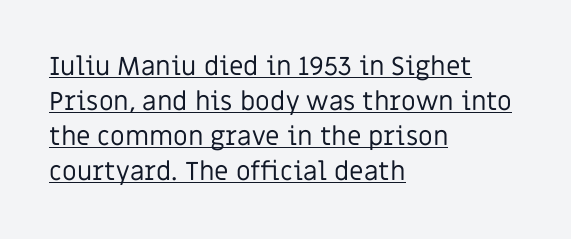
Q: Is the text bold? A: No.
Q: Is the text italic (slanted)? A: No, it is upright.
Q: Is the text underlined? A: Yes.
Q: How is the paragraph aligned? A: Left-aligned.
Q: Is the spacing between letters normal or unusually wide? A: Normal.
Q: Is the spacing between lines tight, normal or loose? A: Normal.
